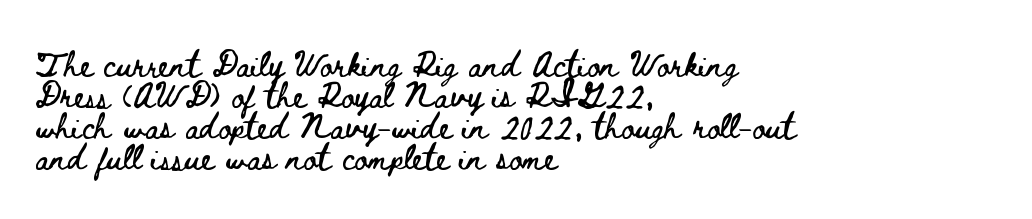
The image shows 25 px text type; set left-aligned, line spacing 1.24x, normal letter spacing, not underlined.
